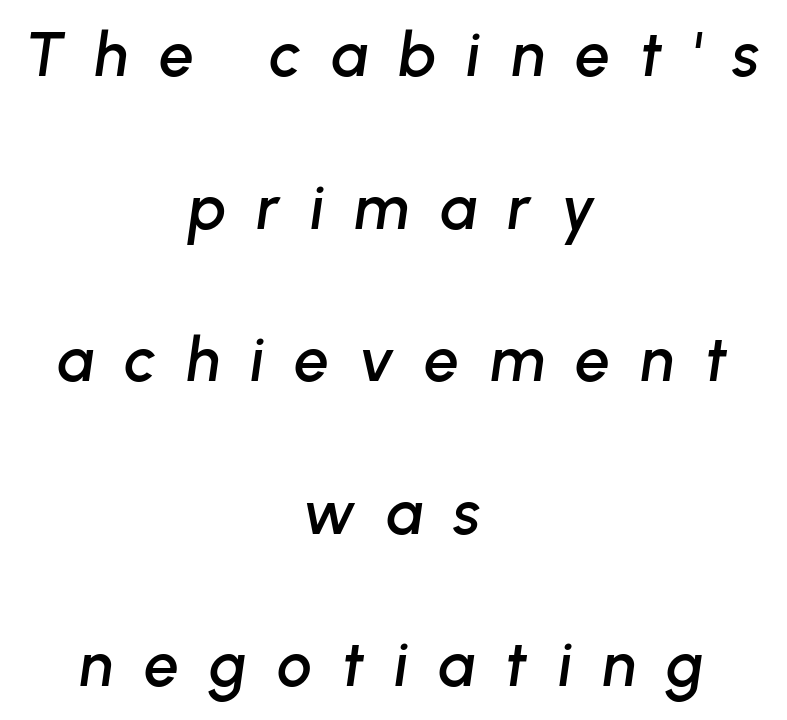
Q: Is the text italic (slanted)? A: Yes, it leans right by about 8 degrees.
Q: Is the text underlined? A: No.
Q: How is the paragraph aligned? A: Centered.
Q: Is the spacing between letters normal or unusually wide? A: Unusually wide.
Q: Is the spacing between lines tight, normal or loose? A: Loose.
Q: Width (condensed, normal, or wide)? A: Normal.
Q: Stroke contrast? A: Low.
Q: x-height? A: Medium.
Q: Monospaced? A: No.
